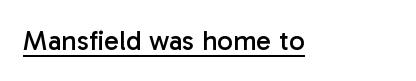
{"serif": "no", "italic": "no", "bold": "no", "weight": "regular", "width": "normal", "stroke_contrast": "low", "x_height": "medium", "monospaced": "no", "underline": "yes", "letter_spacing": "normal", "letter_spacing_em": 0.0, "glyph_px": 28}
